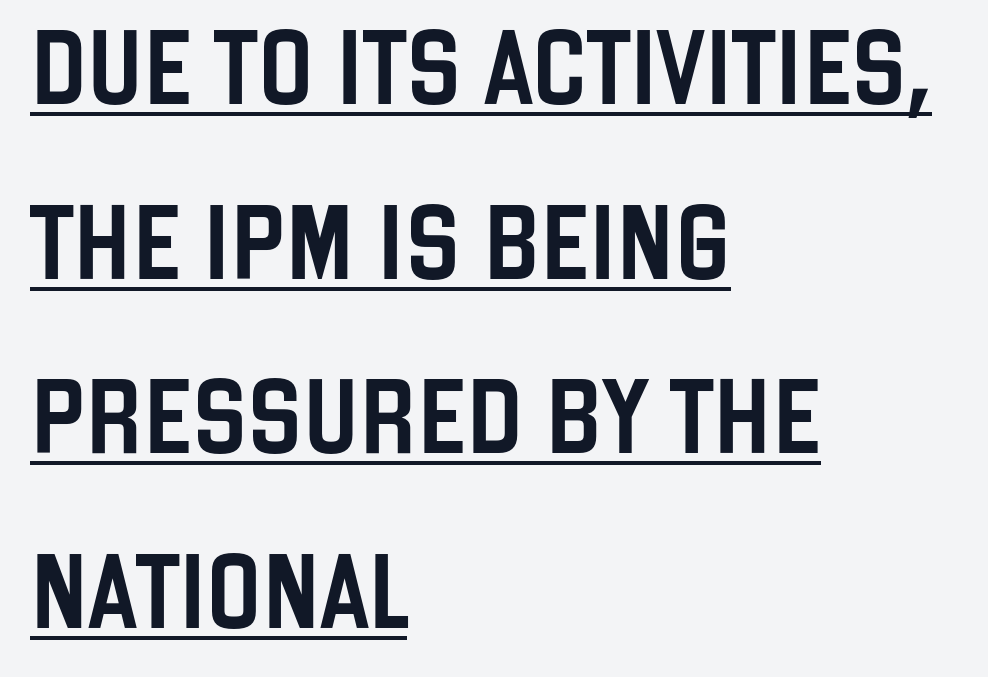
The image shows 74 px condensed sans-serif type, upright; set left-aligned, loose line spacing (2.36x), normal letter spacing, underlined; low stroke contrast and a large x-height.
